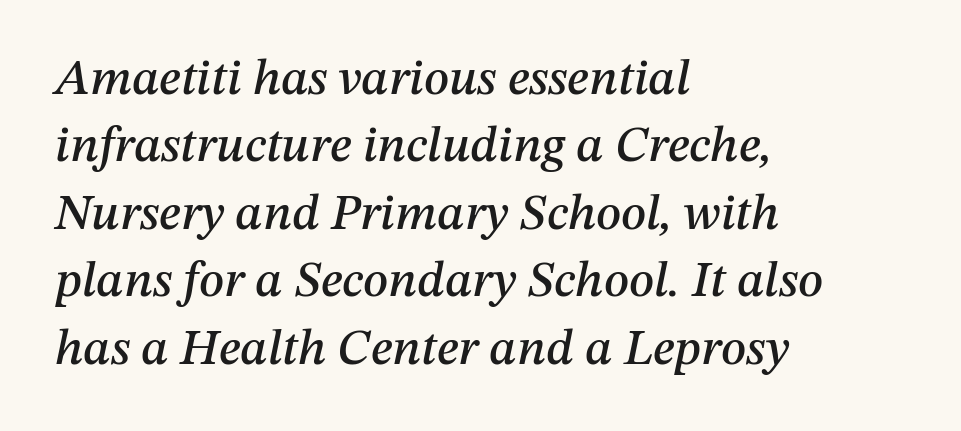
Q: Is the text italic (slanted)? A: Yes, it leans right by about 12 degrees.
Q: Is the text underlined? A: No.
Q: How is the paragraph aligned? A: Left-aligned.
Q: Is the spacing between letters normal or unusually wide? A: Normal.
Q: Is the spacing between lines tight, normal or loose? A: Normal.
Q: Width (condensed, normal, or wide)? A: Normal.
Q: Stroke contrast? A: Medium.
Q: x-height? A: Medium.
Q: Monospaced? A: No.
